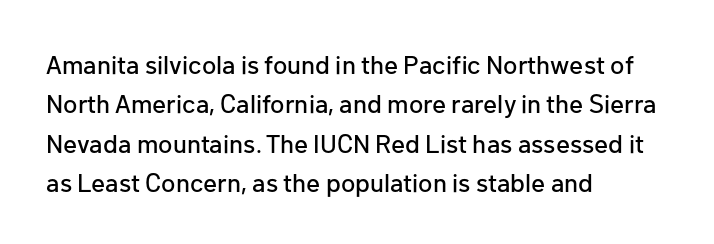
{"italic": "no", "underline": "no", "align": "left", "line_spacing": "normal", "line_spacing_ratio": 1.51, "letter_spacing": "normal", "letter_spacing_em": 0.0, "glyph_px": 26}
